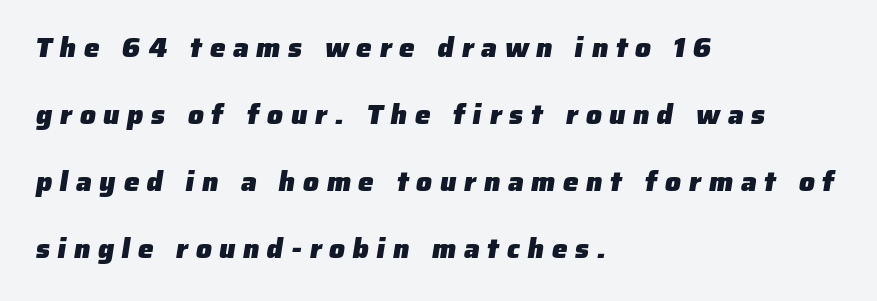
The image shows 28 px heavy sans-serif type; set left-aligned, loose line spacing (2.39x), unusually wide letter spacing (+0.27 em), not underlined; low stroke contrast and a medium x-height.
